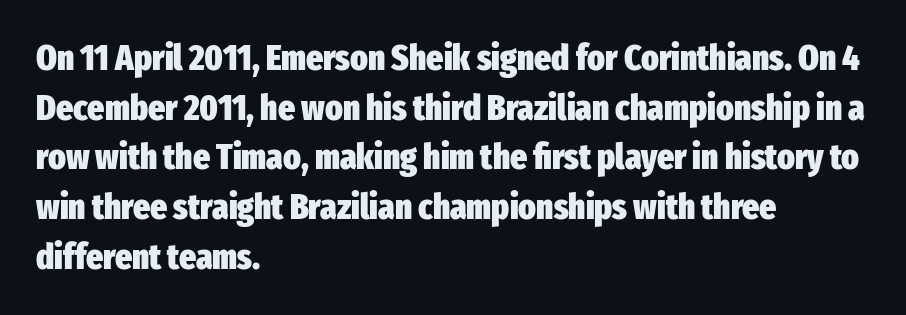
The image shows 36 px heavy, condensed sans-serif type, upright; set left-aligned, normal line spacing (1.38x), normal letter spacing, not underlined; low stroke contrast and a medium x-height.
